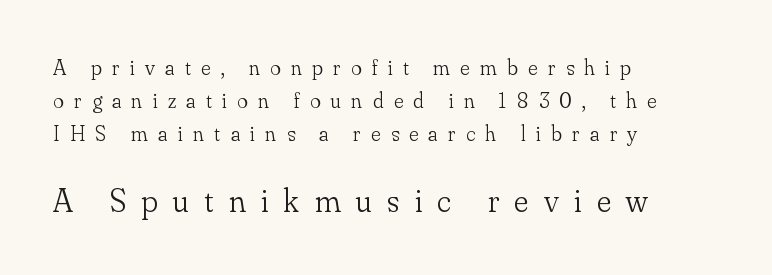
{"serif": "yes", "italic": "no", "bold": "no", "weight": "light", "width": "normal", "stroke_contrast": "low", "x_height": "small", "monospaced": "no", "underline": "no", "align": "left", "line_spacing": "normal", "line_spacing_ratio": 1.51, "letter_spacing": "wide", "letter_spacing_em": 0.47, "larger_block": "second", "size_ratio": 1.5, "glyph_px": 33}
